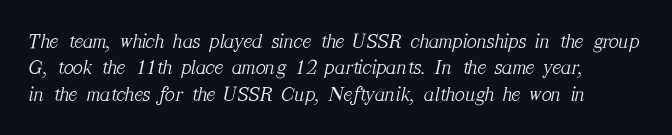
You can tell it's italic because the verticals aren't actually vertical. Heft: none added — not bold. Leading matches the norm, producing a regular column. Letter spacing: default. Each row of text sits above clean, open space.
